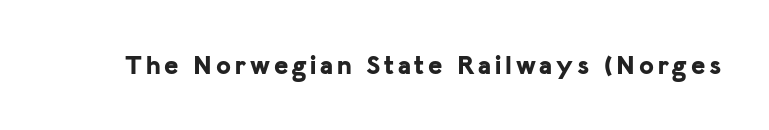
The lettering holds an erect, upright posture throughout. Check the space under the baseline: it is left empty. Does the weight exceed regular? Yes, all the way to bold.
